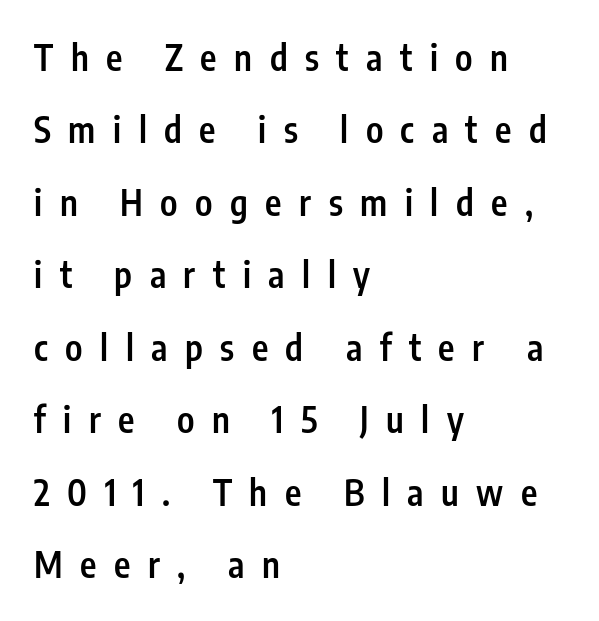
Q: Is the text bold? A: Semi-bold.
Q: Is the text italic (slanted)? A: No, it is upright.
Q: Is the typeface a serif or a sans-serif typeface? A: Sans-serif.
Q: Is the text underlined? A: No.
Q: How is the paragraph aligned? A: Left-aligned.
Q: Is the spacing between letters normal or unusually wide? A: Unusually wide.
Q: Is the spacing between lines tight, normal or loose? A: Loose.
Q: Width (condensed, normal, or wide)? A: Condensed.
Q: Stroke contrast? A: Low.
Q: x-height? A: Medium.
Q: Monospaced? A: No.
